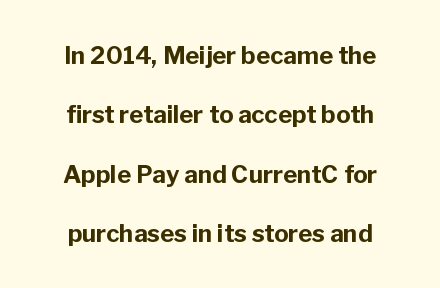
The image shows 24 px bold type, upright; set loose line spacing (2.47x), normal letter spacing, not underlined.
